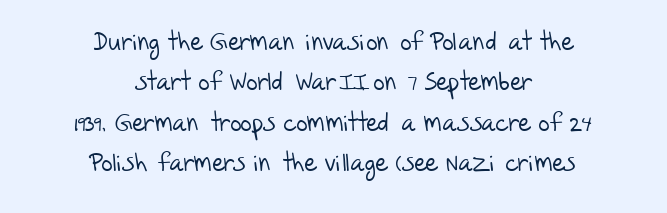
Whoever set this chose a conventional vertical rhythm. The rag falls on both sides of this text block equally. This sample uses plain, unmodified letter spacing. Decoration check: the copy has no underline. On a weight scale, this lands at 450 or below.
